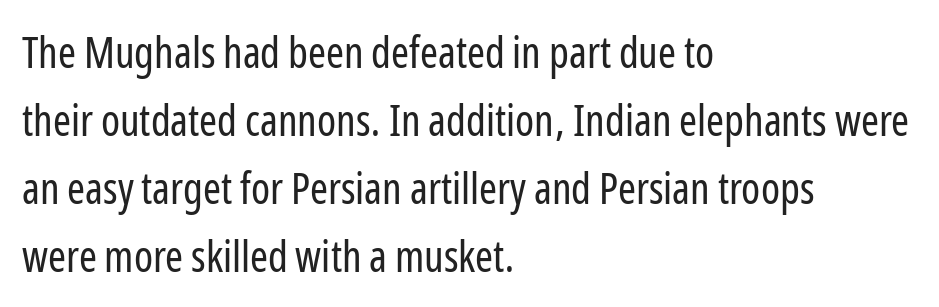
Is this a fixed-width face? No — the glyphs have proportional, varying widths. The characters display no serif detailing; their extremities are plain. Notice how the passage keeps a crisp vertical edge on the left only. A typesetter would mark this as roman, not italic. This reads as an unemphasized weight, regular at the heaviest.
